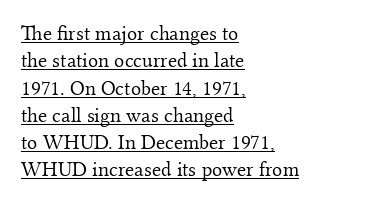
The image shows 21 px text type, upright; set left-aligned, normal line spacing (1.3x), normal letter spacing, underlined.
